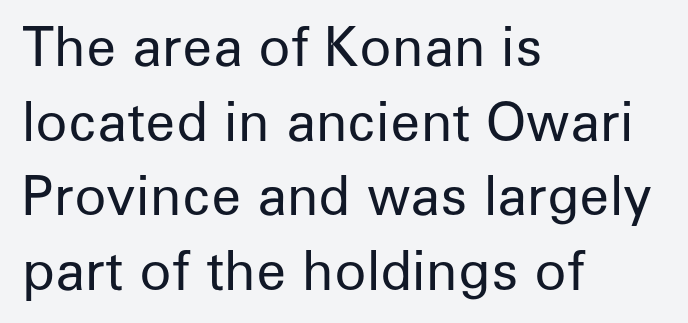
{"serif": "no", "italic": "no", "bold": "no", "weight": "regular", "width": "normal", "stroke_contrast": "low", "x_height": "medium", "monospaced": "no", "underline": "no", "align": "left", "line_spacing": "normal", "line_spacing_ratio": 1.41, "letter_spacing": "normal", "letter_spacing_em": 0.0, "glyph_px": 53}
